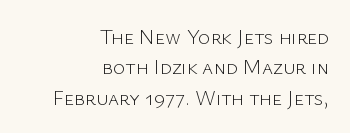
The image shows 21 px text type, upright; set right-aligned, normal line spacing (1.45x), normal letter spacing, not underlined.
